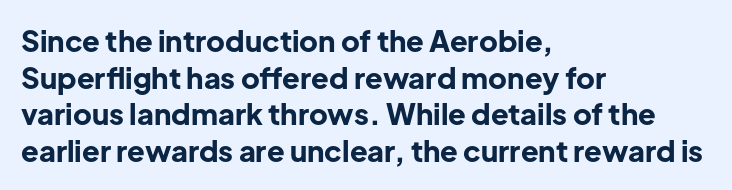
Q: Is the text bold? A: Yes.
Q: Is the text italic (slanted)? A: No, it is upright.
Q: Is the typeface a serif or a sans-serif typeface? A: Sans-serif.
Q: Is the text underlined? A: No.
Q: How is the paragraph aligned? A: Left-aligned.
Q: Is the spacing between letters normal or unusually wide? A: Normal.
Q: Is the spacing between lines tight, normal or loose? A: Normal.
Q: Width (condensed, normal, or wide)? A: Normal.
Q: Stroke contrast? A: Low.
Q: x-height? A: Medium.
Q: Monospaced? A: No.
